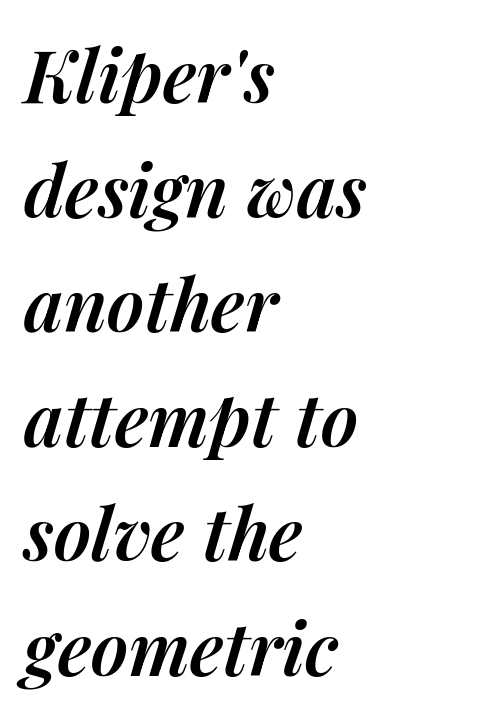
Stroke thickness is moderately raised; the sample reads as semibold. Each new line begins a customary step beneath the previous one. Would a proofreader flag this as italicized? Yes. Each row of text sits above clean, open space.
